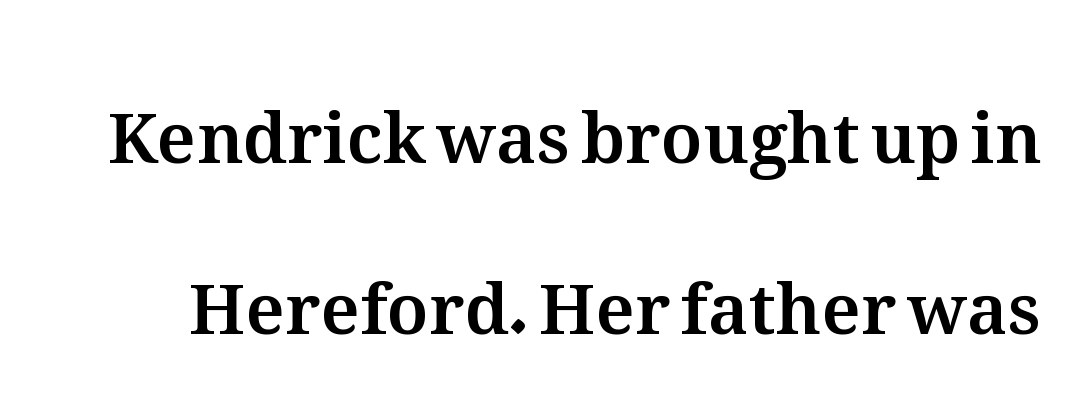
What stands out about the letter spacing? Nothing — it is the standard amount. The rendering uses natural spacing where letterforms have individual widths. This rendering features lettering with no underline. Loosely led — the rows are spread out.
